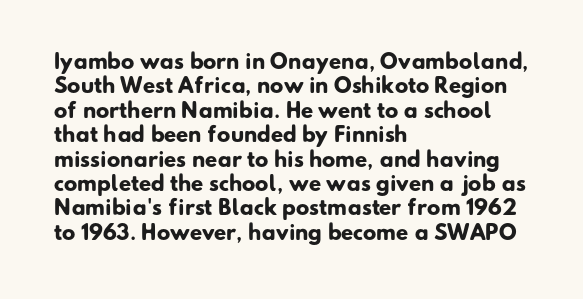
Q: Is the text bold? A: Yes.
Q: Is the text underlined? A: No.
Q: How is the paragraph aligned? A: Left-aligned.
Q: Is the spacing between letters normal or unusually wide? A: Normal.
